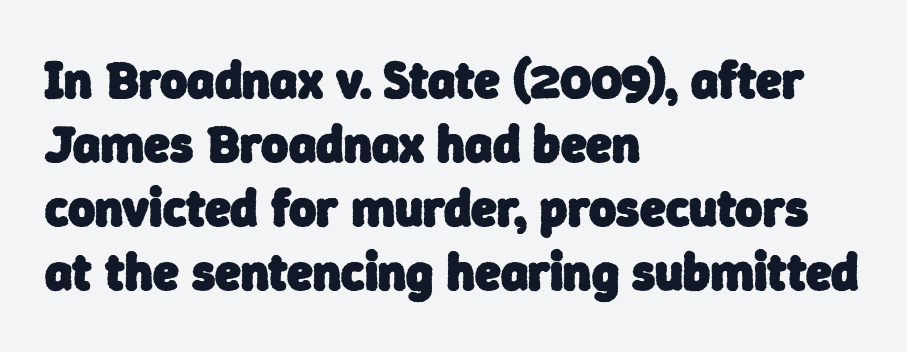
{"serif": "no", "bold": "yes", "weight": "heavy", "width": "normal", "stroke_contrast": "low", "x_height": "medium", "monospaced": "no", "underline": "no", "align": "left", "line_spacing_ratio": 1.23, "letter_spacing": "normal", "letter_spacing_em": 0.0, "glyph_px": 52}
